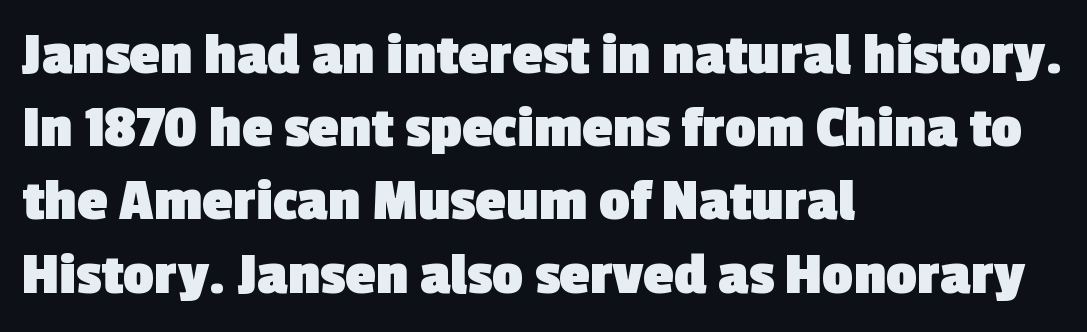
The image shows 61 px heavy sans-serif type; set left-aligned, line spacing 1.2x, normal letter spacing, not underlined; a medium x-height.
